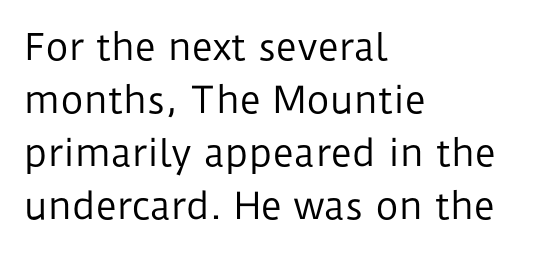
Q: Is the text bold? A: No.
Q: Is the text italic (slanted)? A: No, it is upright.
Q: Is the typeface a serif or a sans-serif typeface? A: Sans-serif.
Q: Is the text underlined? A: No.
Q: How is the paragraph aligned? A: Left-aligned.
Q: Is the spacing between letters normal or unusually wide? A: Normal.
Q: Is the spacing between lines tight, normal or loose? A: Normal.
Q: Width (condensed, normal, or wide)? A: Normal.
Q: Stroke contrast? A: Low.
Q: x-height? A: Medium.
Q: Monospaced? A: No.
